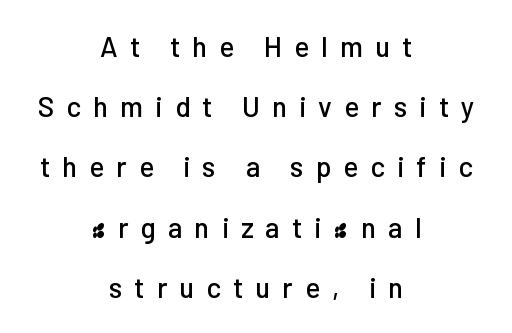
Q: Is the text italic (slanted)? A: No, it is upright.
Q: Is the typeface a serif or a sans-serif typeface? A: Sans-serif.
Q: Is the text underlined? A: No.
Q: How is the paragraph aligned? A: Centered.
Q: Is the spacing between letters normal or unusually wide? A: Unusually wide.
Q: Is the spacing between lines tight, normal or loose? A: Loose.
Q: Width (condensed, normal, or wide)? A: Normal.
Q: Stroke contrast? A: Low.
Q: x-height? A: Medium.
Q: Monospaced? A: No.
